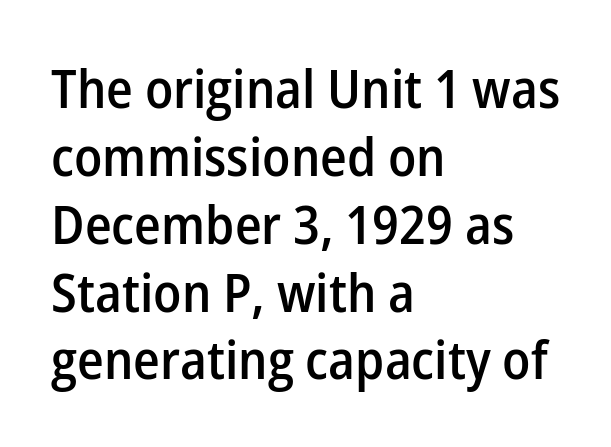
{"serif": "no", "italic": "no", "bold": "semi", "weight": "semibold", "width": "normal", "stroke_contrast": "low", "x_height": "medium", "monospaced": "no", "underline": "no", "align": "left", "line_spacing": "normal", "line_spacing_ratio": 1.28, "letter_spacing": "normal", "letter_spacing_em": 0.0, "glyph_px": 53}
